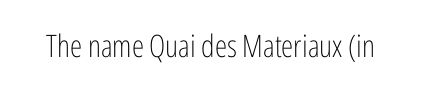
{"serif": "no", "italic": "no", "bold": "no", "weight": "light", "width": "condensed", "stroke_contrast": "low", "x_height": "medium", "monospaced": "no", "underline": "no", "letter_spacing": "normal", "letter_spacing_em": 0.0, "glyph_px": 31}
